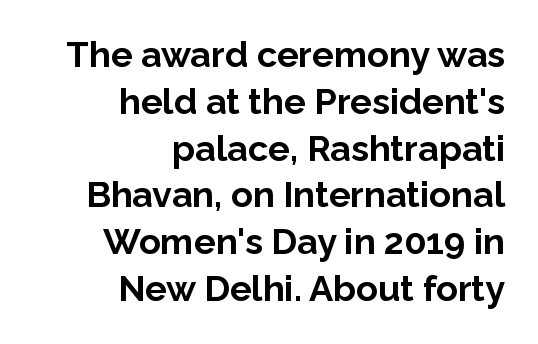
{"serif": "no", "italic": "no", "bold": "yes", "weight": "bold", "width": "normal", "stroke_contrast": "low", "x_height": "medium", "monospaced": "no", "underline": "no", "align": "right", "line_spacing": "normal", "line_spacing_ratio": 1.3, "letter_spacing": "normal", "letter_spacing_em": 0.0, "glyph_px": 36}
